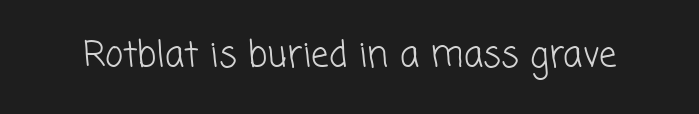
{"serif": "no", "bold": "no", "weight": "light", "width": "normal", "stroke_contrast": "low", "x_height": "medium", "monospaced": "no", "underline": "no", "letter_spacing": "normal", "letter_spacing_em": 0.0, "glyph_px": 35}
